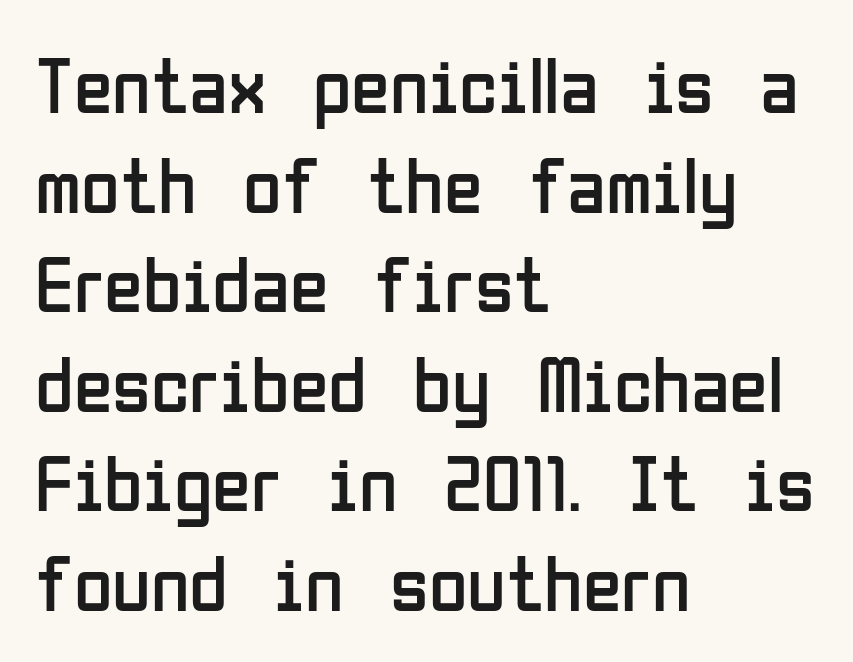
The image shows 79 px regular-weight, condensed sans-serif type, upright; set left-aligned, normal line spacing (1.26x), normal letter spacing, not underlined; low stroke contrast and a medium x-height.
